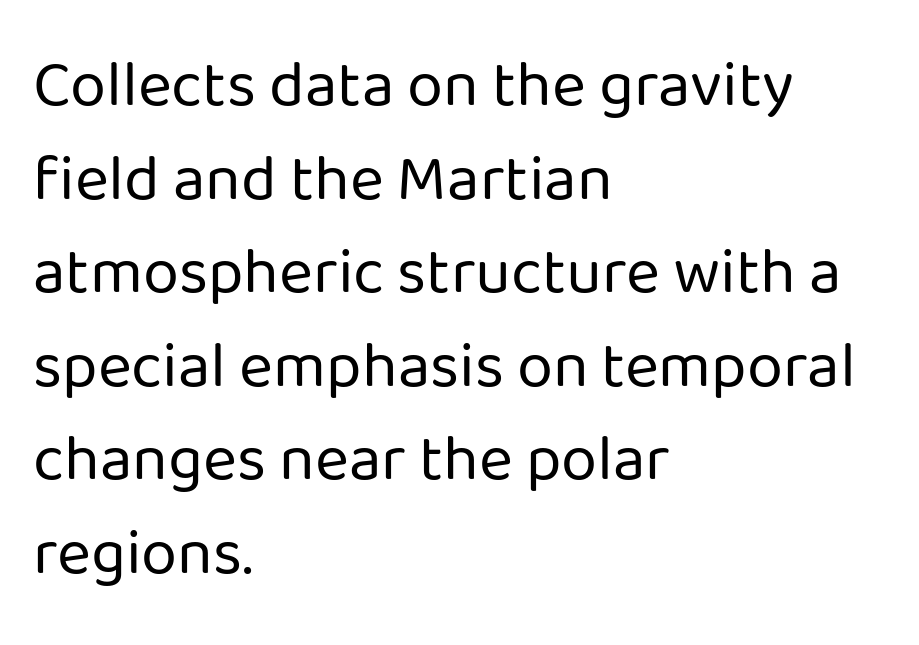
The image shows 65 px regular-weight sans-serif type, upright; set left-aligned, normal line spacing (1.44x), normal letter spacing, not underlined; low stroke contrast and a medium x-height.
